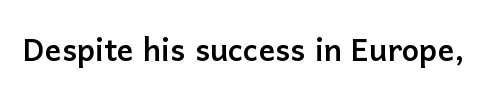
{"serif": "no", "italic": "no", "width": "normal", "stroke_contrast": "low", "x_height": "medium", "monospaced": "no", "underline": "no", "letter_spacing": "normal", "letter_spacing_em": 0.0, "glyph_px": 41}
